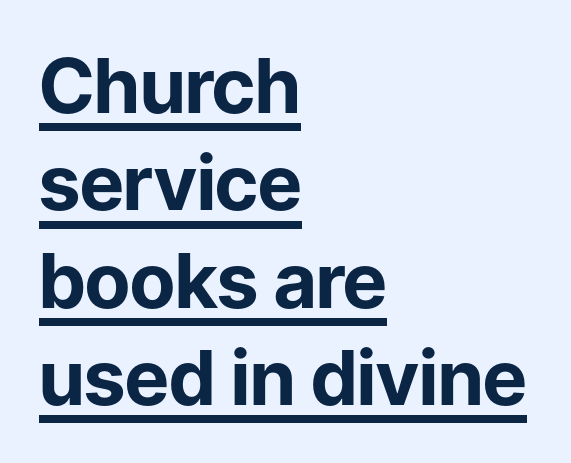
The compositor pushed each line to the left boundary. The passage shown is emphatically bold. Glyph-to-glyph distance matches everyday printed text. Normally led — the rows are evenly, conventionally spaced.
